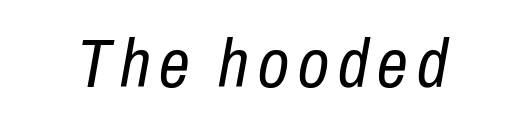
Note the varied advance widths — an 'i' is clearly narrower than an 'm'. Weight: in the light-to-regular range. Does the lettering tilt? It does — this is italic. The strip under each line holds only bare page.
